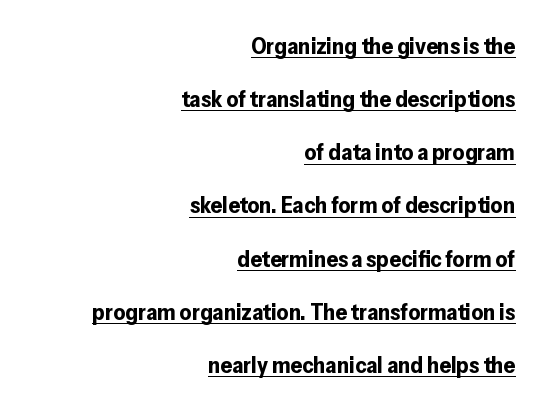
The image shows 23 px bold type, upright; set right-aligned, loose line spacing (2.31x), normal letter spacing, underlined.
